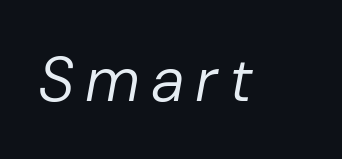
Q: Is the text bold? A: No.
Q: Is the text italic (slanted)? A: Yes, it leans right by about 10 degrees.
Q: Is the text underlined? A: No.
Q: Width (condensed, normal, or wide)? A: Normal.
Q: Stroke contrast? A: Low.
Q: x-height? A: Medium.
Q: Monospaced? A: No.
